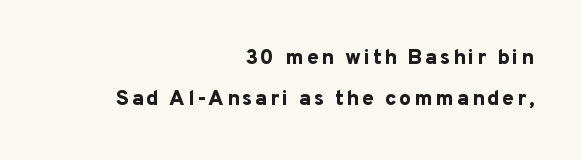
The image shows 21 px bold type, upright; set right-aligned, loose line spacing (1.97x), not underlined.
